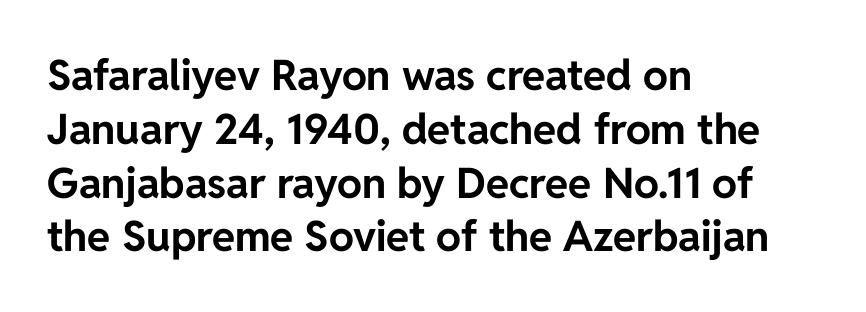
Q: Is the text bold? A: Yes.
Q: Is the text italic (slanted)? A: No, it is upright.
Q: Is the typeface a serif or a sans-serif typeface? A: Sans-serif.
Q: Is the text underlined? A: No.
Q: How is the paragraph aligned? A: Left-aligned.
Q: Is the spacing between letters normal or unusually wide? A: Normal.
Q: Is the spacing between lines tight, normal or loose? A: Normal.
Q: Width (condensed, normal, or wide)? A: Normal.
Q: Stroke contrast? A: Low.
Q: x-height? A: Medium.
Q: Monospaced? A: No.
